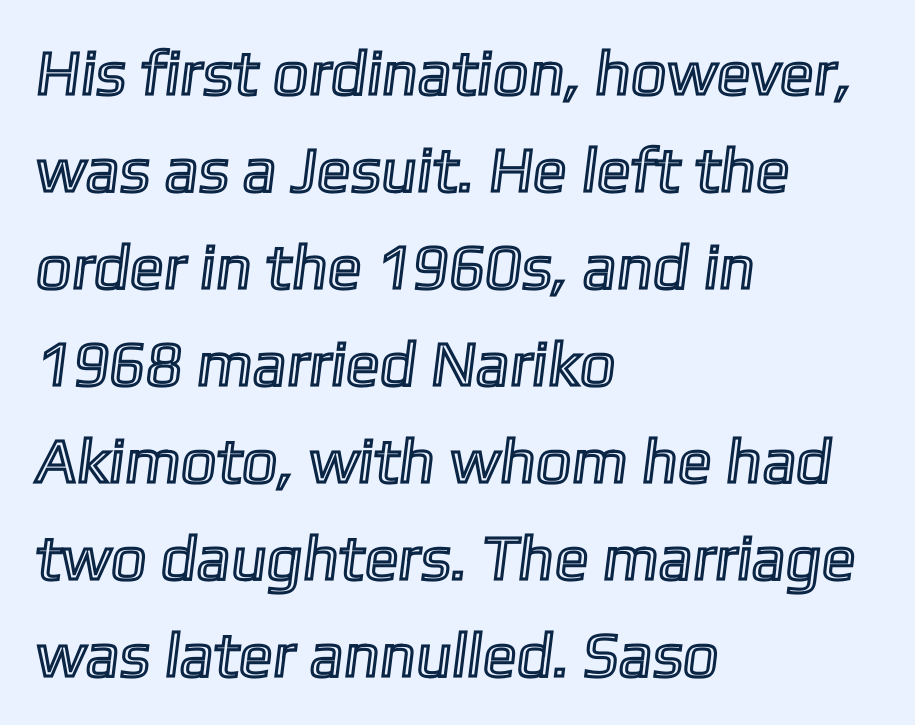
The space beneath each line is pristine and unruled. The paragraph shown leans on its left margin. This rendering leaves character spacing at its baseline value. This sample has the flowing, uneven cadence of proportional lettering.
